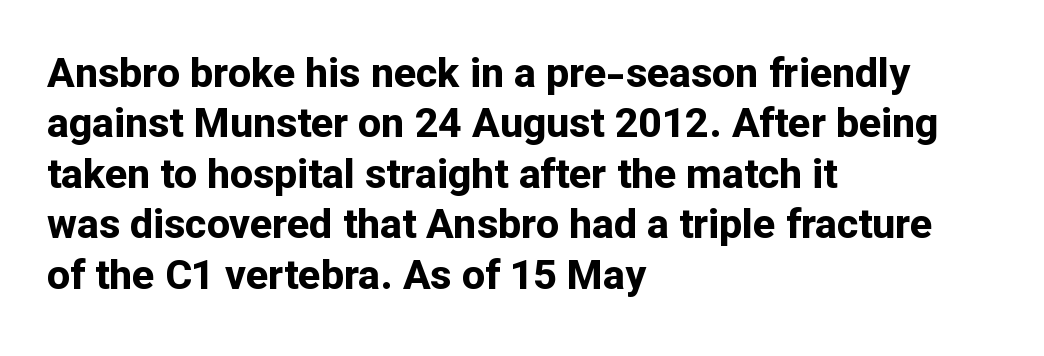
The image shows 41 px bold sans-serif type, upright; set left-aligned, line spacing 1.23x, normal letter spacing, not underlined; low stroke contrast and a medium x-height.
